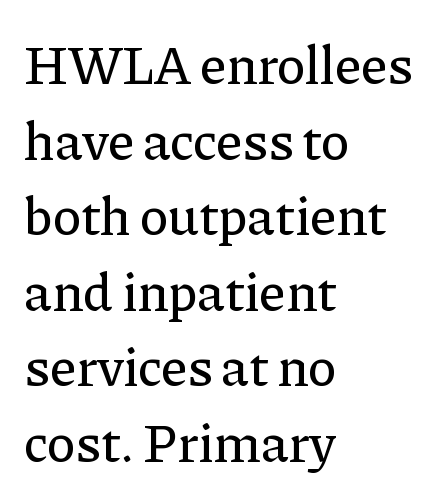
Typographically, this falls in the serif category. If you measured baseline to baseline, you'd find a middling distance. Honestly, there is no underline to notice here at all. Does extra space separate the letters? No, they use regular spacing.
